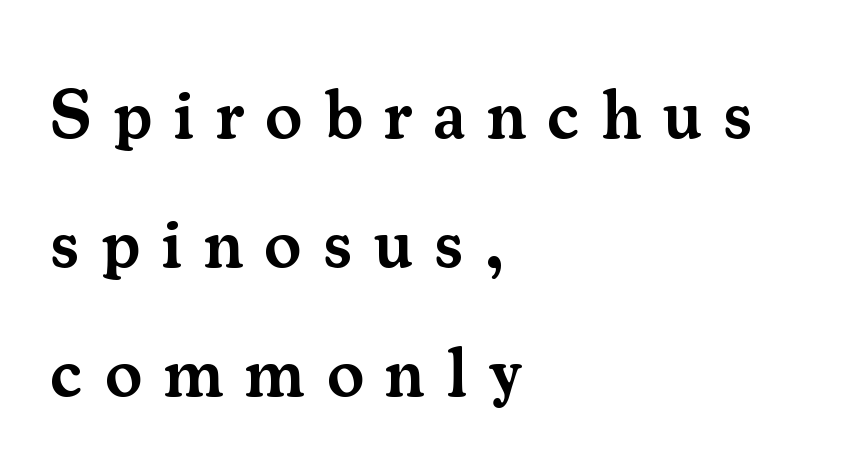
The image shows 70 px semibold serif type, upright; set left-aligned, line spacing 1.84x, unusually wide letter spacing (+0.3 em), not underlined; medium stroke contrast and a small x-height.
